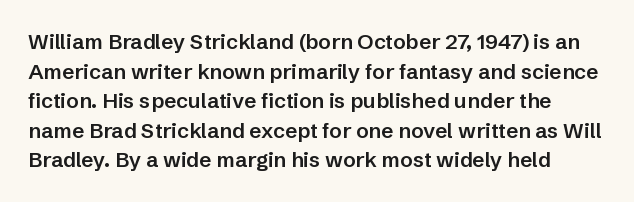
If you drew a line through each stem, it would be perfectly vertical. Between one letter and the next there's only the usual sliver of space. Leading: standard. Slightly chunky letters — semibold, I'd say, not full bold.
